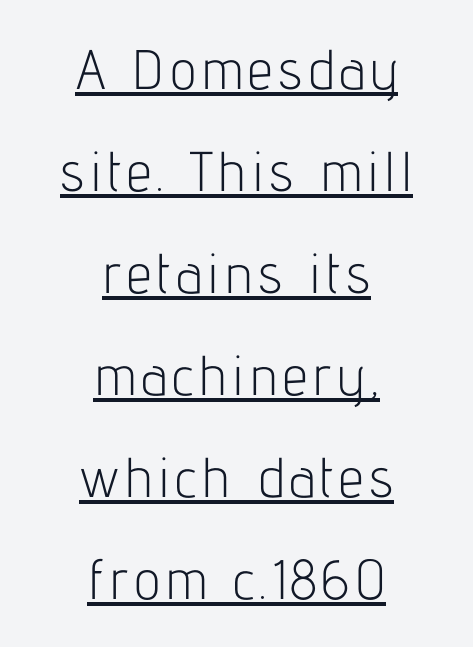
This rendering features underlined lettering. If you folded the block vertically in half, each line would mirror itself in length. The strokes carry an ordinary text weight at most. Font category for this specimen: sans-serif. Is this a fixed-width face? No — the glyphs have proportional, varying widths. If you drew a line through each stem, it would be perfectly vertical.
